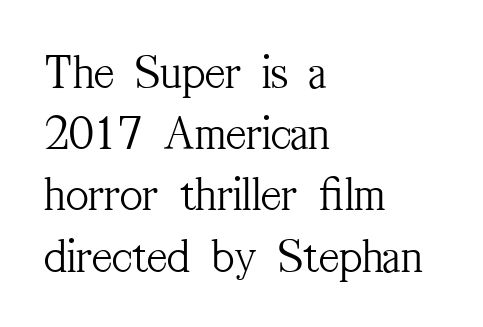
The image shows 49 px light, condensed serif type, upright; set left-aligned, normal line spacing (1.25x), normal letter spacing, not underlined; medium stroke contrast and a medium x-height.
